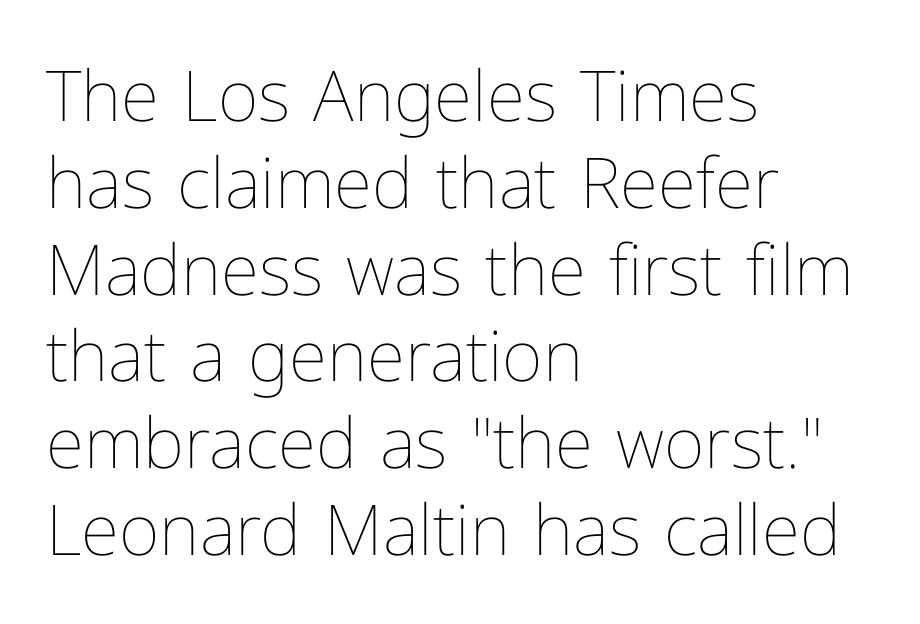
Q: Is the text bold? A: No.
Q: Is the text italic (slanted)? A: No, it is upright.
Q: Is the text underlined? A: No.
Q: How is the paragraph aligned? A: Left-aligned.
Q: Is the spacing between letters normal or unusually wide? A: Normal.
Q: Width (condensed, normal, or wide)? A: Normal.
Q: Stroke contrast? A: Low.
Q: x-height? A: Medium.
Q: Monospaced? A: No.
